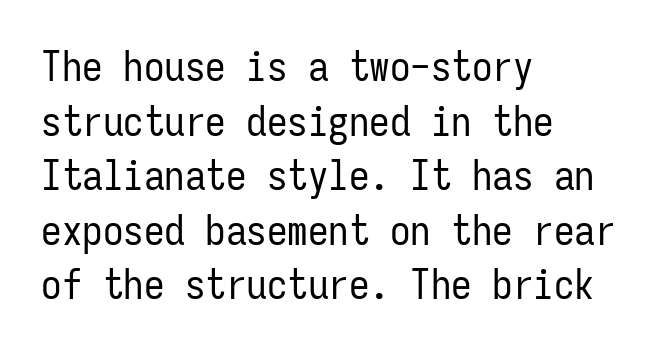
{"serif": "no", "italic": "no", "bold": "no", "weight": "regular", "width": "condensed", "stroke_contrast": "low", "x_height": "medium", "monospaced": "yes", "underline": "no", "align": "left", "line_spacing": "normal", "line_spacing_ratio": 1.33, "letter_spacing": "normal", "letter_spacing_em": 0.0, "glyph_px": 41}
